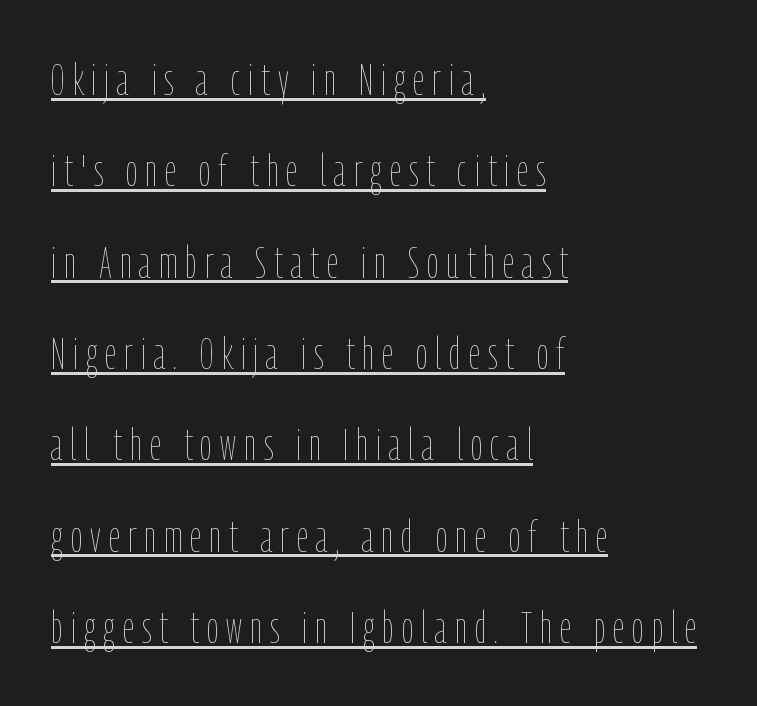
{"italic": "no", "bold": "no", "weight": "thin", "width": "condensed", "stroke_contrast": "low", "x_height": "medium", "monospaced": "no", "underline": "yes", "align": "left", "line_spacing": "loose", "line_spacing_ratio": 2.03, "glyph_px": 45}
